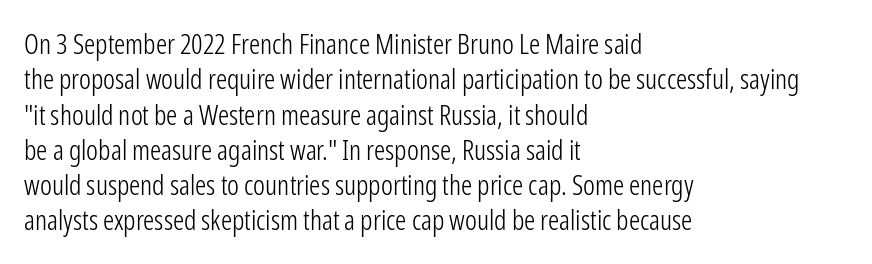
Q: Is the text bold? A: No.
Q: Is the text italic (slanted)? A: No, it is upright.
Q: Is the typeface a serif or a sans-serif typeface? A: Sans-serif.
Q: Is the text underlined? A: No.
Q: How is the paragraph aligned? A: Left-aligned.
Q: Is the spacing between letters normal or unusually wide? A: Normal.
Q: Is the spacing between lines tight, normal or loose? A: Normal.
Q: Width (condensed, normal, or wide)? A: Condensed.
Q: Stroke contrast? A: Low.
Q: x-height? A: Medium.
Q: Monospaced? A: No.
